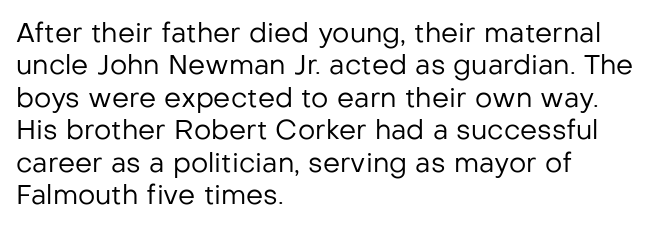
{"italic": "no", "bold": "no", "underline": "no", "align": "left", "line_spacing_ratio": 1.2, "letter_spacing": "normal", "letter_spacing_em": 0.0, "glyph_px": 27}
